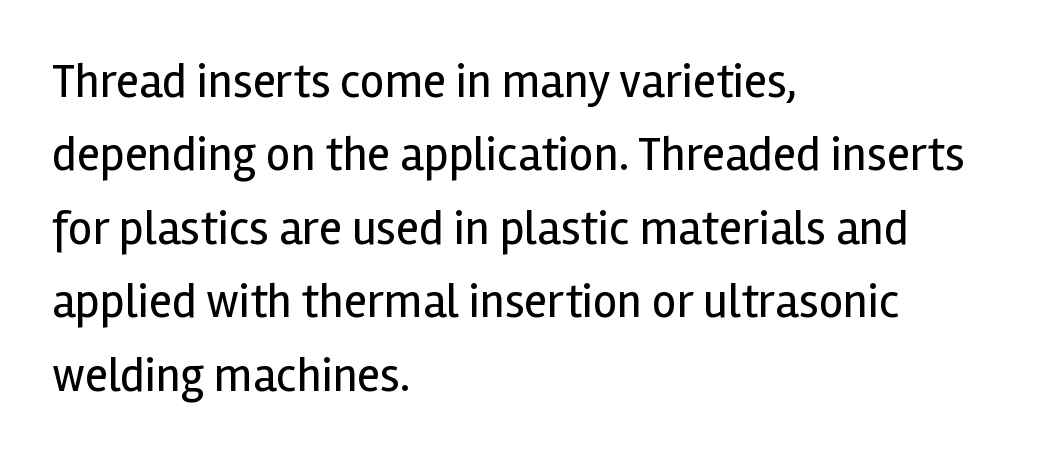
The image shows 48 px regular-weight sans-serif type, upright; set left-aligned, normal line spacing (1.53x), normal letter spacing, not underlined; a medium x-height.
